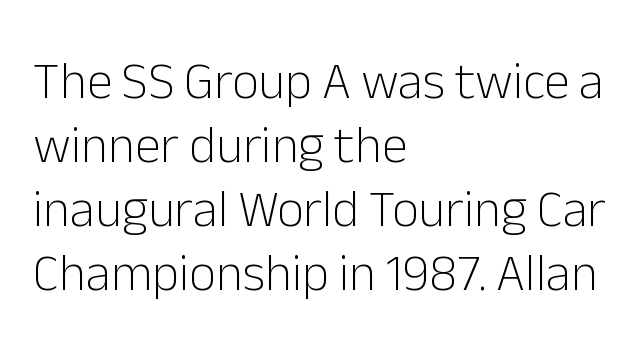
The passage shown is typeset with a sans-serif family. Caption: face not bold, strokes unweighted. Only glyphs here, with clear space below each row. Teacher's note: observe the even left margin — that is flush-left alignment. The passage shown is typed in a proportional face where columns would drift. These lines were composed using upright roman letters.
